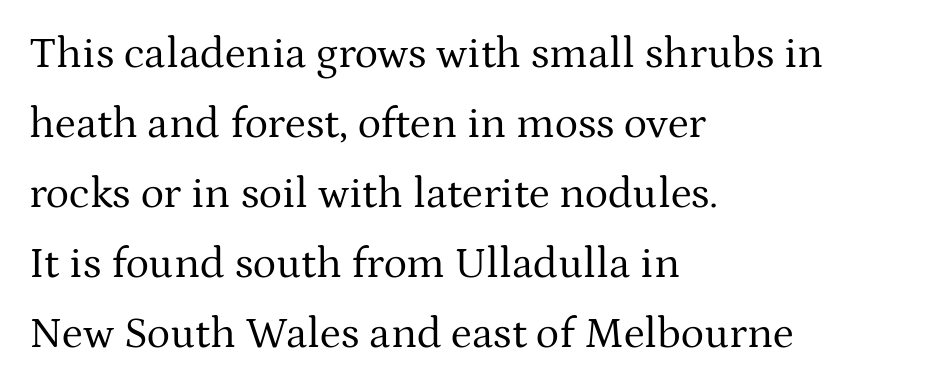
The image shows 44 px regular-weight serif type, upright; set left-aligned, normal line spacing (1.59x), normal letter spacing, not underlined; medium stroke contrast and a medium x-height.
